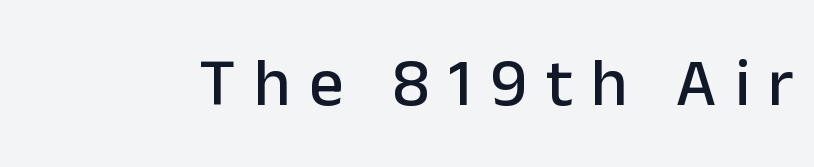
Q: Is the text italic (slanted)? A: No, it is upright.
Q: Is the typeface a serif or a sans-serif typeface? A: Sans-serif.
Q: Is the text underlined? A: No.
Q: Is the spacing between letters normal or unusually wide? A: Unusually wide.
Q: Width (condensed, normal, or wide)? A: Normal.
Q: Stroke contrast? A: Low.
Q: x-height? A: Medium.
Q: Monospaced? A: No.
